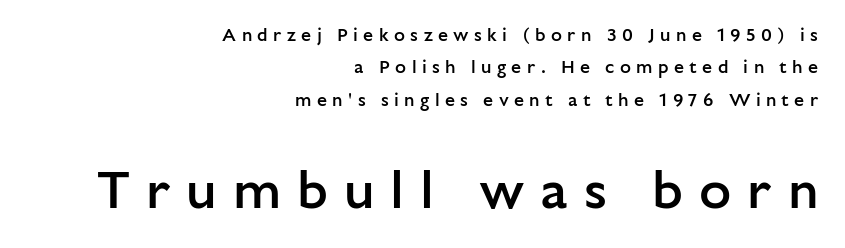
The baseline area is clear. Characters remain perfectly vertical along every line. Scale increases going downward across the two blocks. These lines carry some extra weight — a demibold, not a full bold. You could not count columns in this text — the font is proportionally spaced. Letter spacing: wide.
